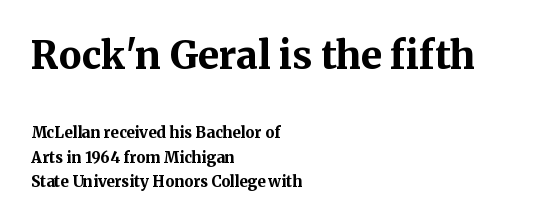
The image shows 38 px bold serif type, upright; set left-aligned, normal line spacing (1.63x), normal letter spacing, not underlined; the first (top) block is 2.53x larger; medium stroke contrast and a medium x-height.
